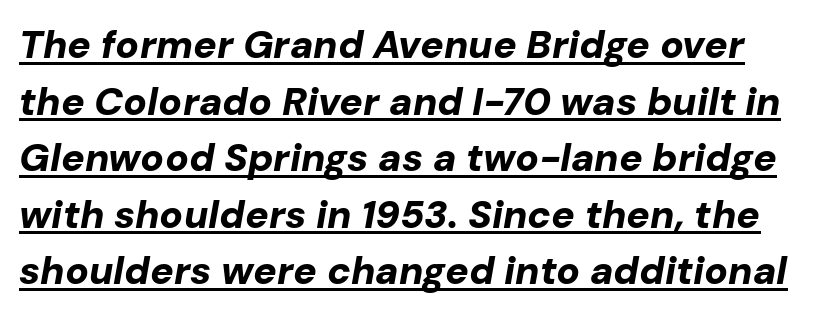
The image shows 39 px bold type, italic (leaning right); set normal line spacing (1.45x), normal letter spacing, underlined; low stroke contrast and a medium x-height.
